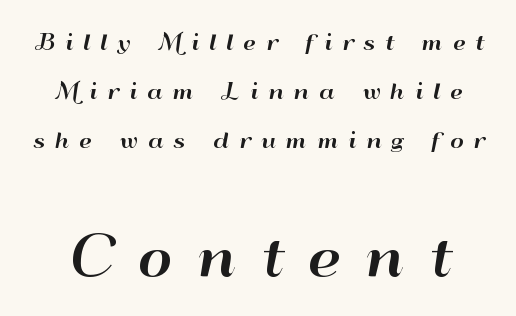
{"serif": "no", "width": "wide", "stroke_contrast": "high", "x_height": "small", "monospaced": "no", "underline": "no", "line_spacing": "loose", "line_spacing_ratio": 2.33, "letter_spacing": "wide", "letter_spacing_em": 0.46, "larger_block": "second", "size_ratio": 2.52, "glyph_px": 53}
